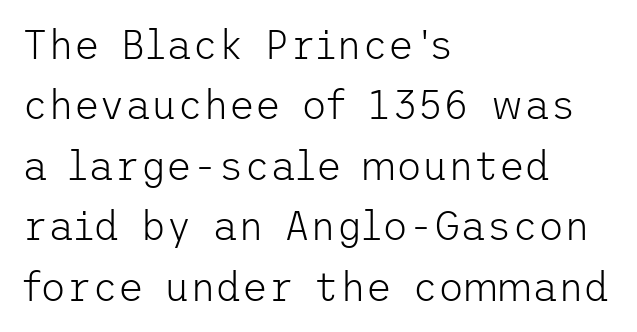
{"serif": "no", "italic": "no", "bold": "no", "weight": "light", "width": "normal", "stroke_contrast": "low", "x_height": "medium", "underline": "no", "align": "left", "line_spacing": "normal", "line_spacing_ratio": 1.51, "letter_spacing": "normal", "letter_spacing_em": 0.0, "glyph_px": 40}
